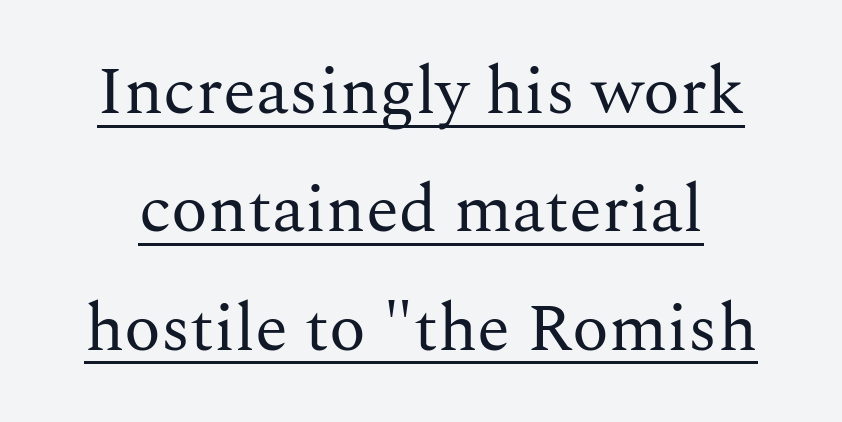
{"serif": "yes", "italic": "no", "bold": "no", "weight": "regular", "width": "normal", "stroke_contrast": "medium", "x_height": "medium", "monospaced": "no", "underline": "yes", "line_spacing_ratio": 1.74, "letter_spacing": "normal", "letter_spacing_em": 0.0, "glyph_px": 68}
